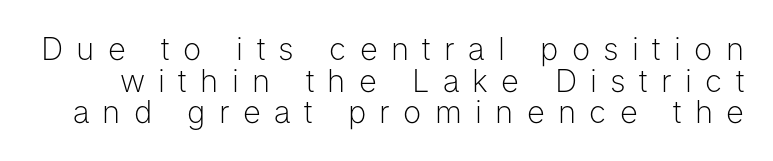
The image shows 31 px light sans-serif type, upright; set tight line spacing (1.02x), unusually wide letter spacing (+0.43 em), not underlined; low stroke contrast and a medium x-height.
